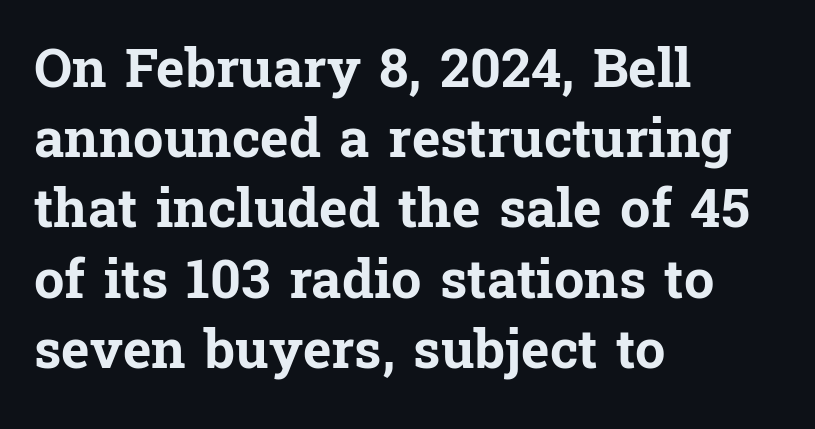
Q: Is the text bold? A: Yes.
Q: Is the text italic (slanted)? A: No, it is upright.
Q: Is the typeface a serif or a sans-serif typeface? A: Serif.
Q: Is the text underlined? A: No.
Q: How is the paragraph aligned? A: Left-aligned.
Q: Is the spacing between letters normal or unusually wide? A: Normal.
Q: Is the spacing between lines tight, normal or loose? A: Normal.
Q: Width (condensed, normal, or wide)? A: Normal.
Q: Stroke contrast? A: Low.
Q: x-height? A: Medium.
Q: Monospaced? A: No.
